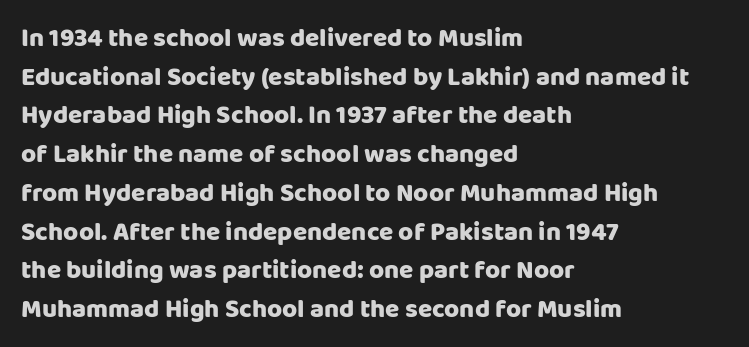
The image shows 26 px text type, upright; set left-aligned, normal line spacing (1.49x), normal letter spacing, not underlined.
